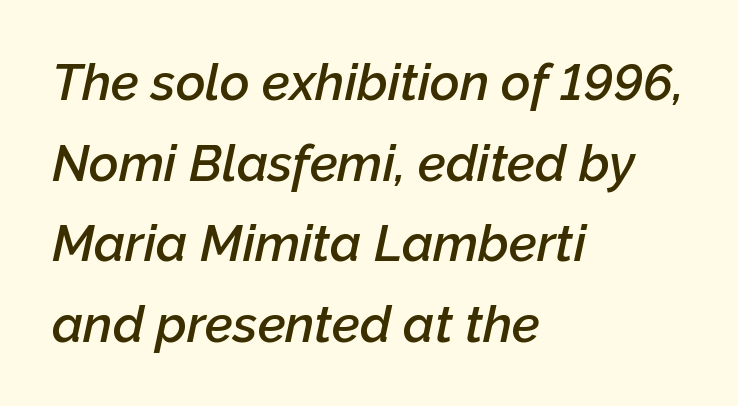
Line spacing here is normal. Typesetter's note: demi weight, one step under bold. The glyphs are unaccompanied by any horizontal stroke below them. You could not count columns in this text — the font is proportionally spaced. Characters are canted at an angle relative to the baseline's perpendicular. Where is the straight margin? On the left.
